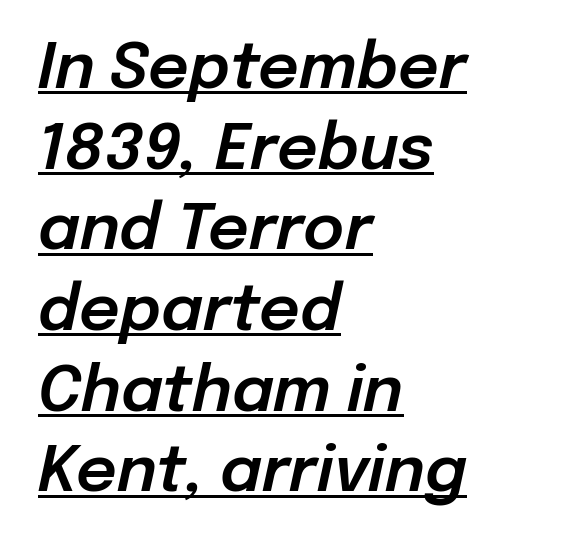
{"italic": "yes", "lean": "right", "slant_degrees": 12, "width": "normal", "stroke_contrast": "low", "x_height": "medium", "monospaced": "no", "underline": "yes", "align": "left", "line_spacing": "normal", "line_spacing_ratio": 1.28, "letter_spacing": "normal", "letter_spacing_em": 0.0, "glyph_px": 63}
